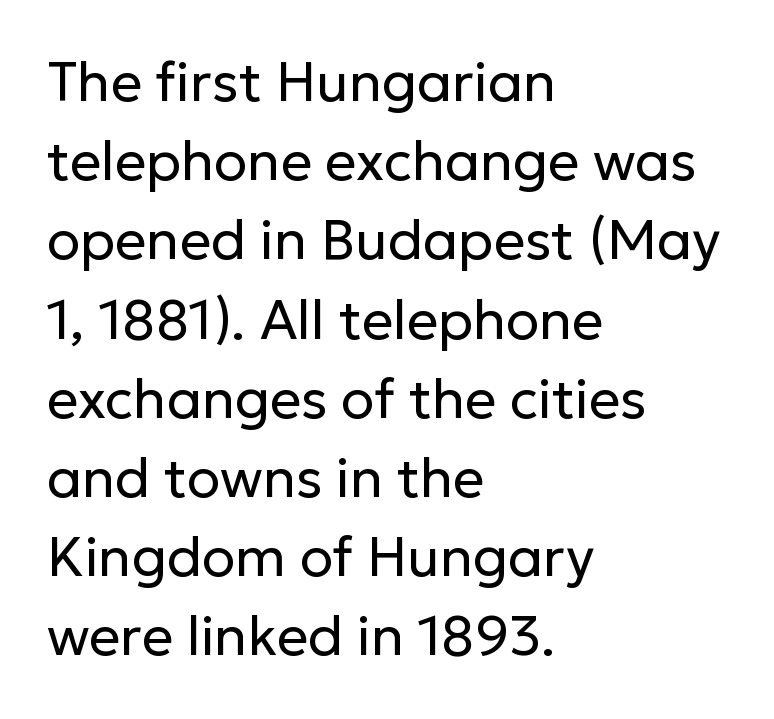
Q: Is the text bold? A: No.
Q: Is the text italic (slanted)? A: No, it is upright.
Q: Is the typeface a serif or a sans-serif typeface? A: Sans-serif.
Q: Is the text underlined? A: No.
Q: How is the paragraph aligned? A: Left-aligned.
Q: Is the spacing between letters normal or unusually wide? A: Normal.
Q: Is the spacing between lines tight, normal or loose? A: Normal.
Q: Width (condensed, normal, or wide)? A: Normal.
Q: Stroke contrast? A: Low.
Q: x-height? A: Medium.
Q: Monospaced? A: No.
